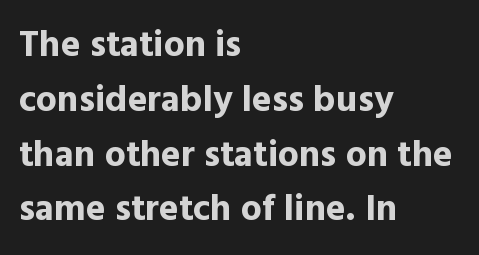
Grotesque or geometric, the face here clearly has no serifs. The lines in this sample share a left origin and differ only in where they stop. The passage shown is typed in a proportional face where columns would drift. Between one letter and the next there's only the usual sliver of space. The specimen omits any rule beneath the text block's lines.
